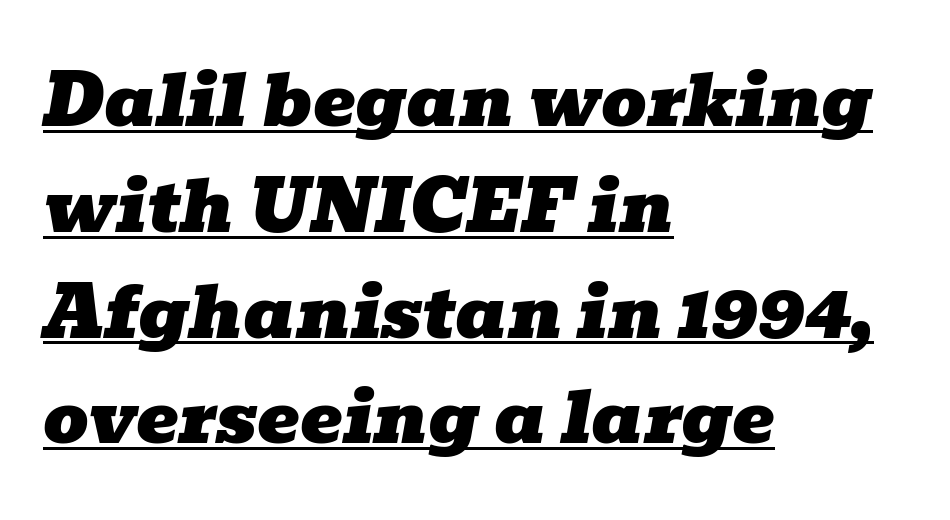
{"serif": "yes", "italic": "yes", "lean": "right", "slant_degrees": 10, "width": "wide", "stroke_contrast": "low", "x_height": "medium", "monospaced": "no", "underline": "yes", "align": "left", "line_spacing": "normal", "line_spacing_ratio": 1.49, "letter_spacing": "normal", "letter_spacing_em": 0.0, "glyph_px": 71}
